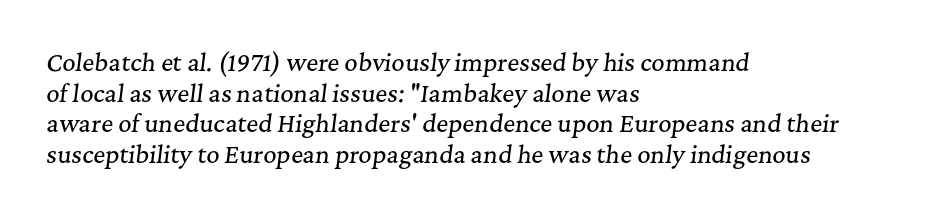
Q: Is the text italic (slanted)? A: Yes, it leans right by about 7 degrees.
Q: Is the text underlined? A: No.
Q: How is the paragraph aligned? A: Left-aligned.
Q: Is the spacing between letters normal or unusually wide? A: Normal.
Q: Is the spacing between lines tight, normal or loose? A: Normal.
